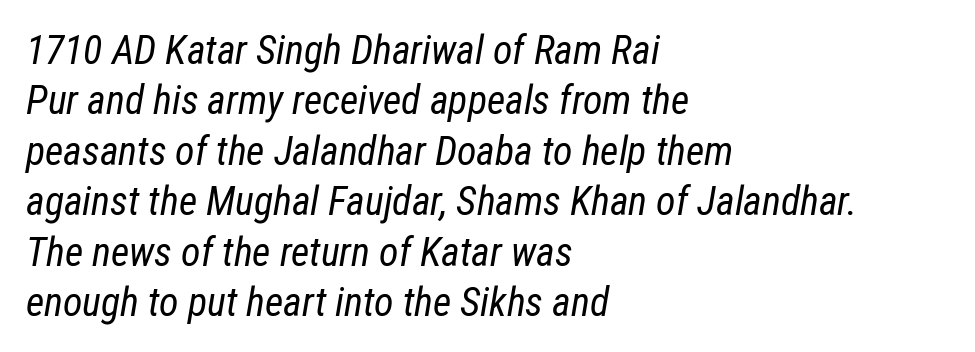
Q: Is the text bold? A: No.
Q: Is the text italic (slanted)? A: Yes, it leans right by about 12 degrees.
Q: Is the text underlined? A: No.
Q: How is the paragraph aligned? A: Left-aligned.
Q: Is the spacing between letters normal or unusually wide? A: Normal.
Q: Is the spacing between lines tight, normal or loose? A: Normal.
Q: Width (condensed, normal, or wide)? A: Condensed.
Q: Stroke contrast? A: Low.
Q: x-height? A: Medium.
Q: Monospaced? A: No.
